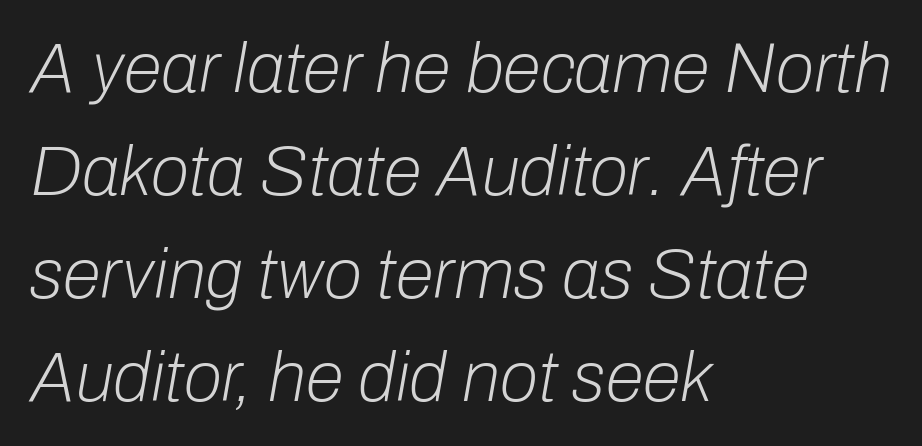
Think of a printed novel: that variable character pitch is what you see here. Compared with a centered layout, this one pins lines to the left instead. Clear beneath every line of the passage. The weight would be labelled regular, book, light, or lighter still. Notice how descenders clear the ascenders below comfortably — that's standard leading. When letters slant like this, we call the style italic.
